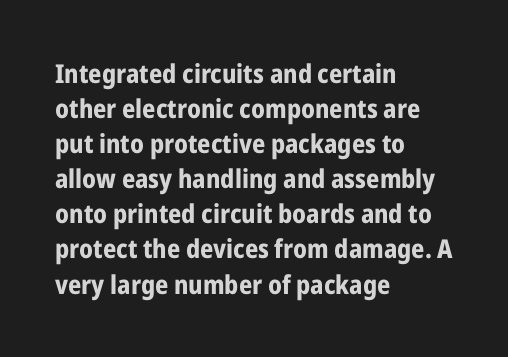
The image shows 26 px bold type, upright; set left-aligned, normal line spacing (1.35x), normal letter spacing, not underlined.
